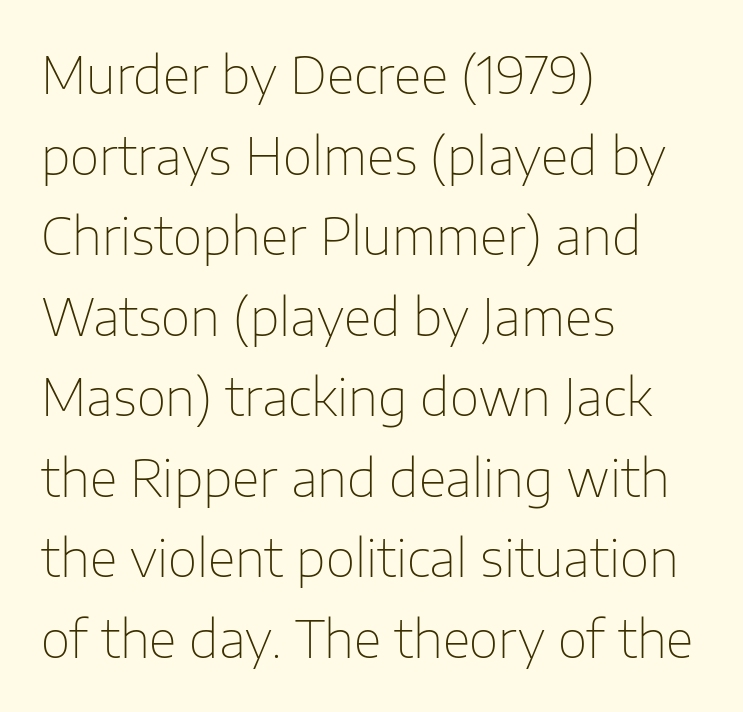
The image shows 51 px thin sans-serif type, upright; set left-aligned, normal line spacing (1.58x), normal letter spacing, not underlined; low stroke contrast and a medium x-height.
